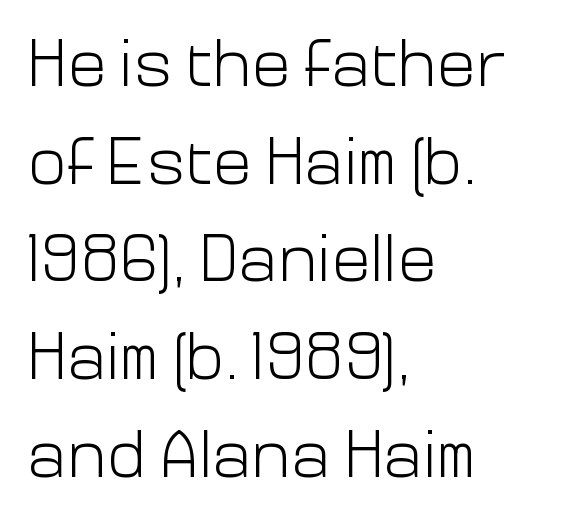
Q: Is the text bold? A: No.
Q: Is the text italic (slanted)? A: No, it is upright.
Q: Is the typeface a serif or a sans-serif typeface? A: Sans-serif.
Q: Is the text underlined? A: No.
Q: How is the paragraph aligned? A: Left-aligned.
Q: Is the spacing between letters normal or unusually wide? A: Normal.
Q: Is the spacing between lines tight, normal or loose? A: Normal.
Q: Width (condensed, normal, or wide)? A: Normal.
Q: Stroke contrast? A: Low.
Q: x-height? A: Medium.
Q: Monospaced? A: No.
